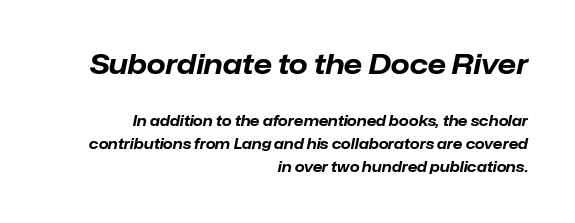
{"italic": "yes", "lean": "right", "slant_degrees": 12, "bold": "yes", "underline": "no", "align": "right", "line_spacing": "normal", "line_spacing_ratio": 1.62, "letter_spacing": "normal", "letter_spacing_em": 0.0, "larger_block": "first", "size_ratio": 1.93, "glyph_px": 27}
